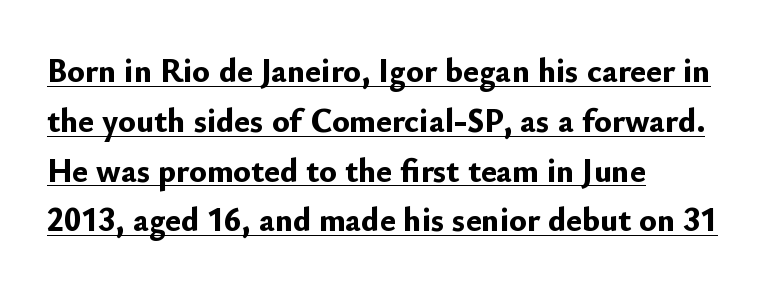
Q: Is the text bold? A: Yes.
Q: Is the text italic (slanted)? A: No, it is upright.
Q: Is the typeface a serif or a sans-serif typeface? A: Sans-serif.
Q: Is the text underlined? A: Yes.
Q: How is the paragraph aligned? A: Left-aligned.
Q: Is the spacing between letters normal or unusually wide? A: Normal.
Q: Is the spacing between lines tight, normal or loose? A: Normal.
Q: Width (condensed, normal, or wide)? A: Normal.
Q: Stroke contrast? A: Low.
Q: x-height? A: Small.
Q: Monospaced? A: No.
